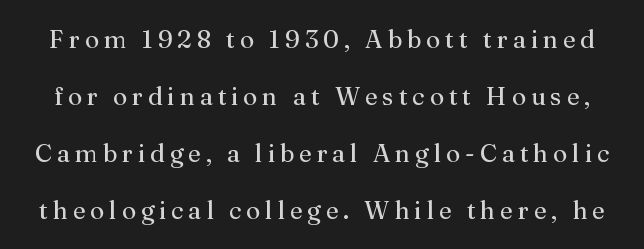
{"italic": "no", "bold": "no", "underline": "no", "line_spacing": "loose", "line_spacing_ratio": 2.28, "letter_spacing": "wide", "letter_spacing_em": 0.2, "glyph_px": 25}
